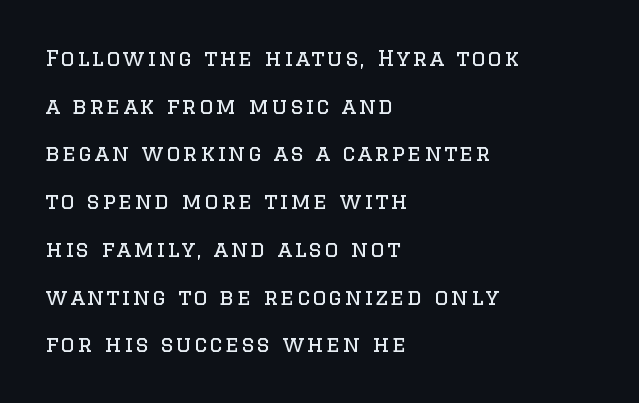
Q: Is the text bold? A: No.
Q: Is the text italic (slanted)? A: No, it is upright.
Q: Is the text underlined? A: No.
Q: How is the paragraph aligned? A: Left-aligned.
Q: Is the spacing between lines tight, normal or loose? A: Loose.
